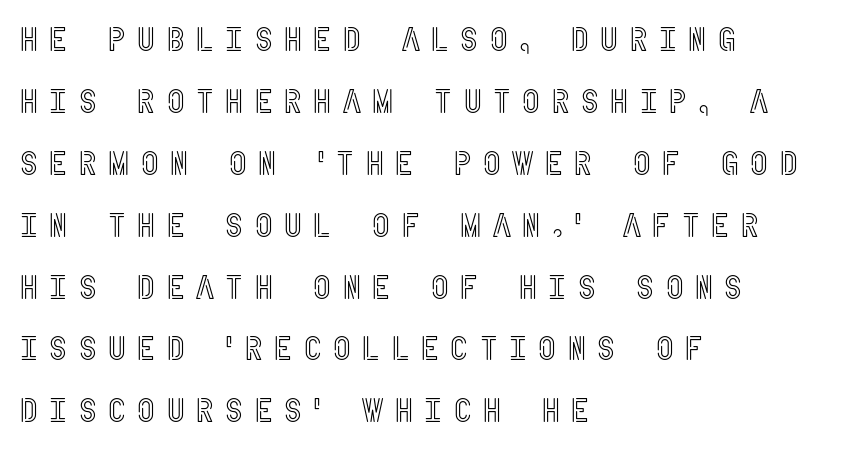
The tracking reads as deliberately expanded to a designer's eye. Line starts are locked; line ends wander. Tall strokes in this sample are plumb rather than angled. Anything drawn beneath the words? Only blank space.
